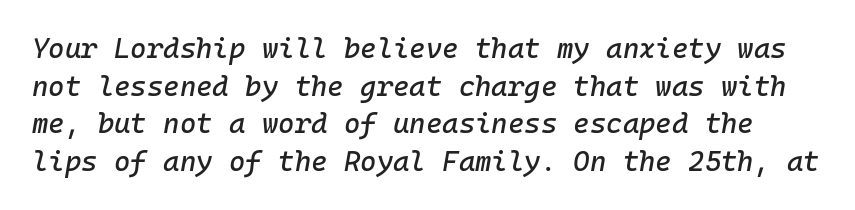
{"italic": "yes", "lean": "right", "slant_degrees": 10, "width": "normal", "stroke_contrast": "low", "x_height": "medium", "monospaced": "yes", "underline": "no", "line_spacing": "normal", "line_spacing_ratio": 1.34, "letter_spacing": "normal", "letter_spacing_em": 0.0, "glyph_px": 28}
